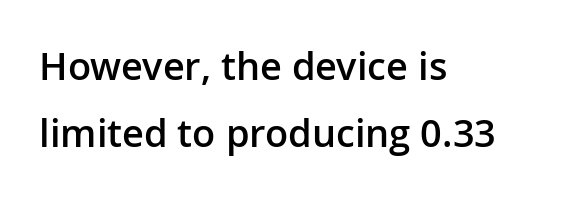
The image shows 38 px semibold sans-serif type, upright; set left-aligned, line spacing 1.77x, normal letter spacing, not underlined; low stroke contrast and a medium x-height.
